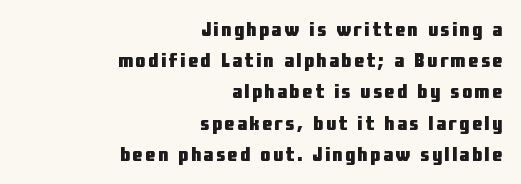
The image shows 20 px bold type, upright; set right-aligned, normal line spacing (1.56x), not underlined.
